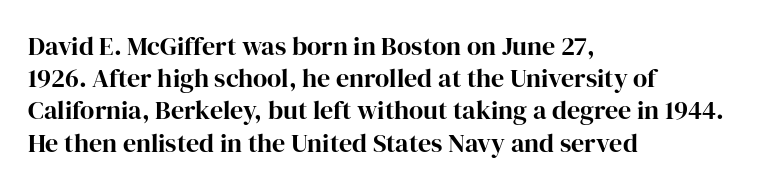
{"italic": "no", "bold": "yes", "underline": "no", "align": "left", "line_spacing_ratio": 1.24, "letter_spacing": "normal", "letter_spacing_em": 0.0, "glyph_px": 26}
